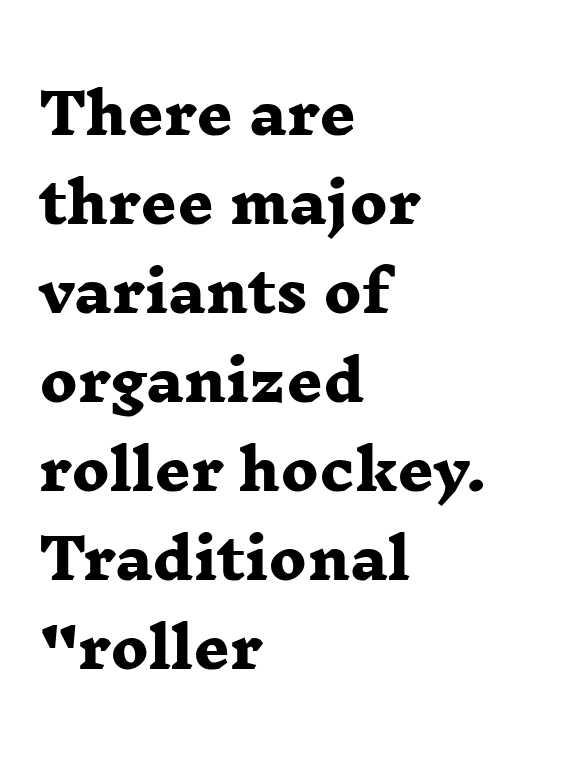
Q: Is the text bold? A: Yes.
Q: Is the typeface a serif or a sans-serif typeface? A: Serif.
Q: Is the text underlined? A: No.
Q: How is the paragraph aligned? A: Left-aligned.
Q: Is the spacing between letters normal or unusually wide? A: Normal.
Q: Is the spacing between lines tight, normal or loose? A: Normal.
Q: Width (condensed, normal, or wide)? A: Wide.
Q: Stroke contrast? A: Low.
Q: x-height? A: Medium.
Q: Monospaced? A: No.
